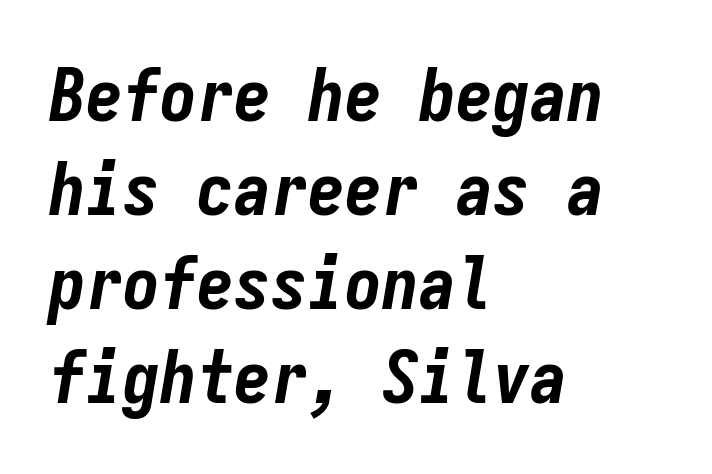
Q: Is the text bold? A: Yes.
Q: Is the text italic (slanted)? A: Yes, it leans right by about 9 degrees.
Q: Is the text underlined? A: No.
Q: How is the paragraph aligned? A: Left-aligned.
Q: Is the spacing between letters normal or unusually wide? A: Normal.
Q: Is the spacing between lines tight, normal or loose? A: Normal.
Q: Width (condensed, normal, or wide)? A: Condensed.
Q: Stroke contrast? A: Low.
Q: x-height? A: Medium.
Q: Monospaced? A: Yes.
